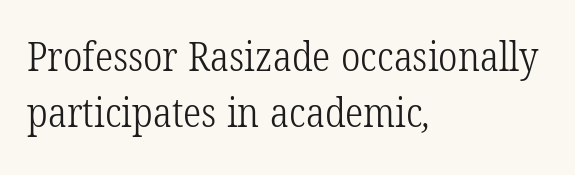
The image shows 41 px light, condensed serif type; set left-aligned, normal line spacing (1.36x), normal letter spacing, not underlined; low stroke contrast and a medium x-height.
